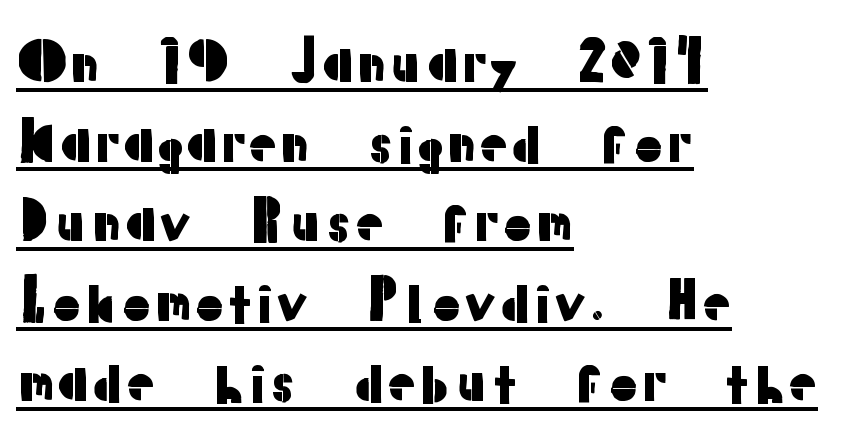
Q: Is the text italic (slanted)? A: No, it is upright.
Q: Is the typeface a serif or a sans-serif typeface? A: Sans-serif.
Q: Is the text underlined? A: Yes.
Q: How is the paragraph aligned? A: Left-aligned.
Q: Is the spacing between letters normal or unusually wide? A: Normal.
Q: Is the spacing between lines tight, normal or loose? A: Normal.
Q: Width (condensed, normal, or wide)? A: Normal.
Q: Stroke contrast? A: Low.
Q: x-height? A: Medium.
Q: Monospaced? A: No.
